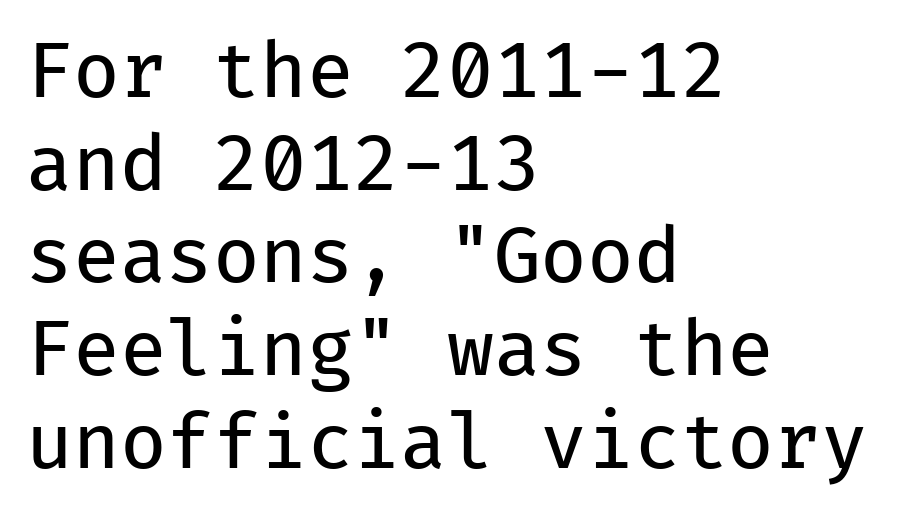
Q: Is the text bold? A: No.
Q: Is the text italic (slanted)? A: No, it is upright.
Q: Is the typeface a serif or a sans-serif typeface? A: Sans-serif.
Q: Is the text underlined? A: No.
Q: How is the paragraph aligned? A: Left-aligned.
Q: Is the spacing between letters normal or unusually wide? A: Normal.
Q: Width (condensed, normal, or wide)? A: Normal.
Q: Stroke contrast? A: Low.
Q: x-height? A: Medium.
Q: Monospaced? A: Yes.
